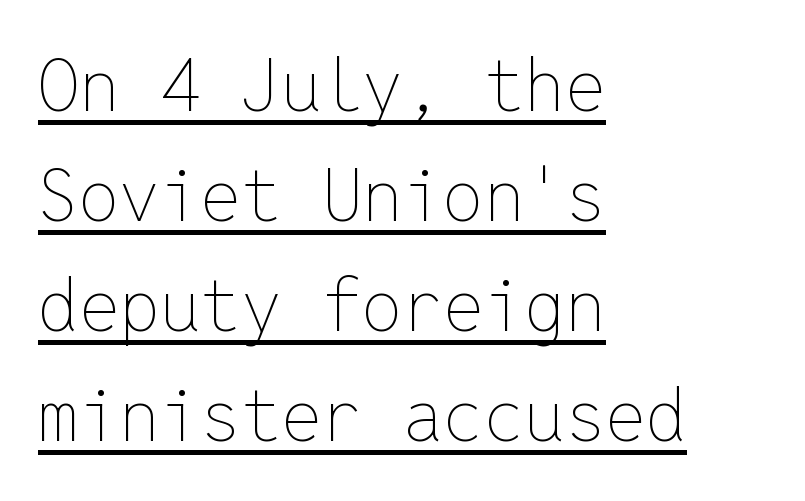
{"italic": "no", "bold": "no", "weight": "thin", "width": "normal", "stroke_contrast": "low", "x_height": "medium", "monospaced": "yes", "underline": "yes", "align": "left", "line_spacing": "normal", "line_spacing_ratio": 1.53, "letter_spacing": "normal", "letter_spacing_em": 0.0, "glyph_px": 72}
